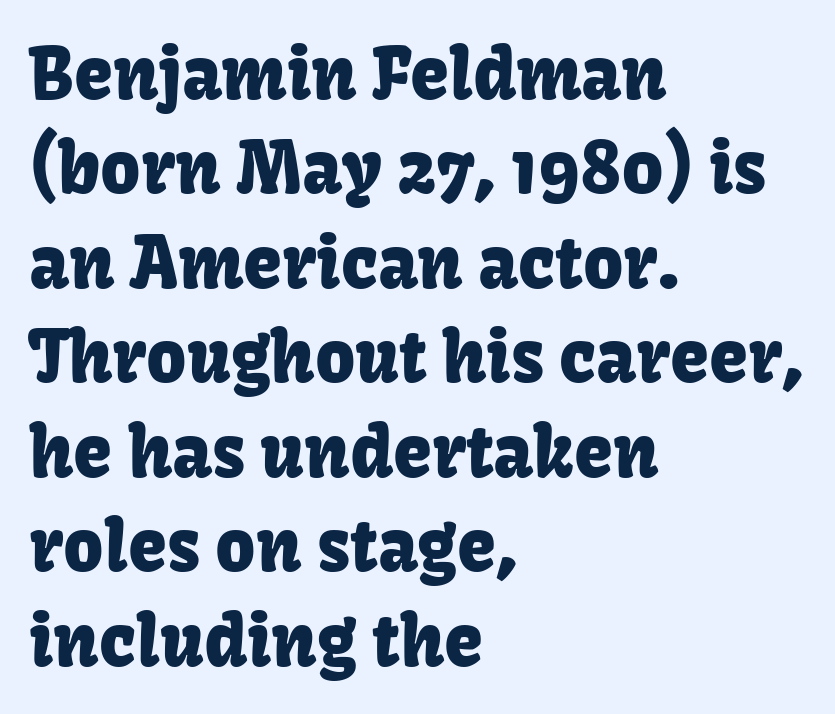
Reading down the block, your eye returns to a fixed left position each line. The rendering uses natural spacing where letterforms have individual widths. These lines sit exactly where default settings would place them. How are the letters spaced? Ordinarily, with no added tracking.
